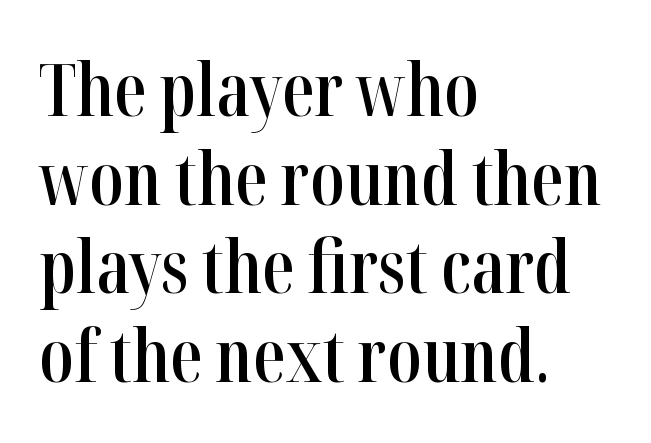
This rendering leaves character spacing at its baseline value. A typesetter would mark this as roman, not italic. The compositor pushed each line to the left boundary. Look at the bottom of the vertical strokes: they flare into serifs here. The foot of each line stays bare and open.
